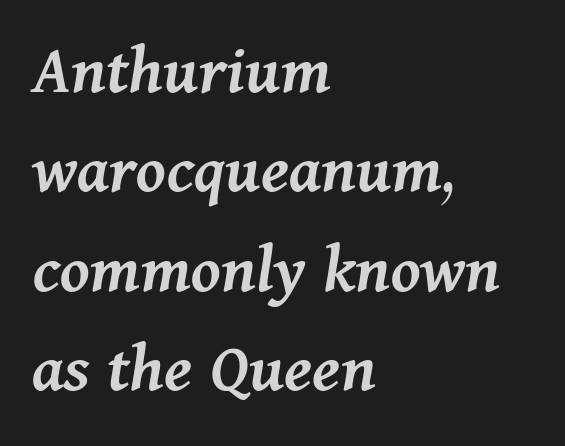
{"italic": "yes", "lean": "right", "slant_degrees": 11, "bold": "semi", "weight": "semibold", "width": "normal", "stroke_contrast": "medium", "x_height": "medium", "monospaced": "no", "underline": "no", "align": "left", "line_spacing": "normal", "line_spacing_ratio": 1.38, "letter_spacing": "normal", "letter_spacing_em": 0.0, "glyph_px": 72}
